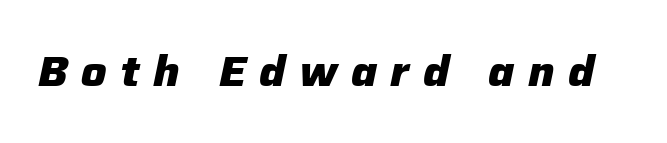
{"italic": "yes", "lean": "right", "slant_degrees": 12, "bold": "yes", "weight": "heavy", "width": "normal", "stroke_contrast": "low", "x_height": "medium", "monospaced": "no", "underline": "no", "letter_spacing": "wide", "letter_spacing_em": 0.32, "glyph_px": 42}
